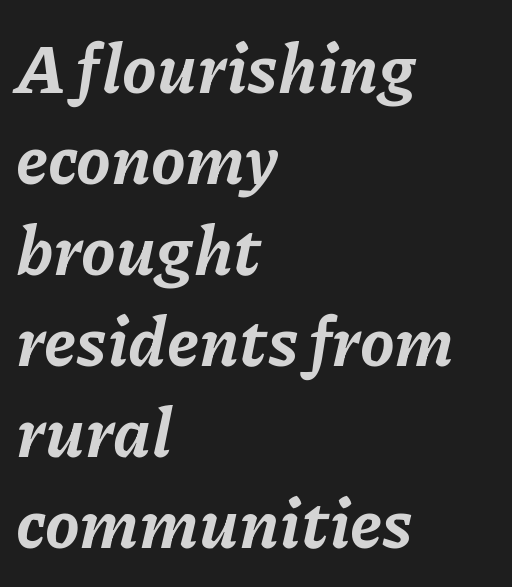
There's an unmistakable incline to the writing here. Bold? Absolutely — the strokes are thick and heavy. The space between consecutive lines is moderate. These lines stack with their left ends in a neat column. Honestly, there is no underline to notice here at all.
